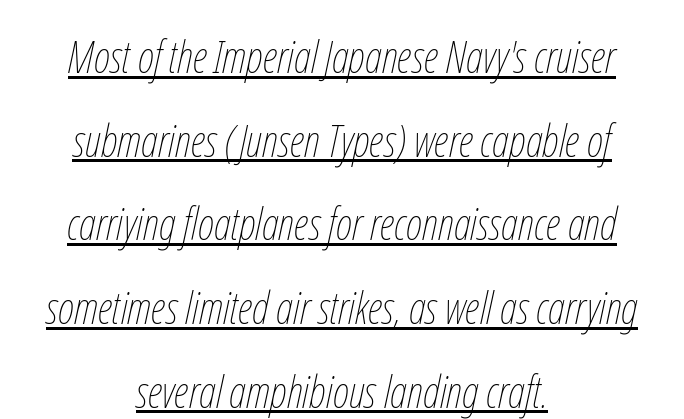
Unbolded letterforms with no extra heft. The rendering uses natural spacing where letterforms have individual widths. Does the copy run flush right? No — it is centered line by line. The whole block is typeset with a tilt.
